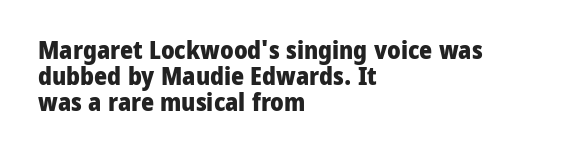
{"italic": "no", "bold": "yes", "underline": "no", "align": "left", "line_spacing": "tight", "line_spacing_ratio": 1.04, "letter_spacing": "normal", "letter_spacing_em": 0.0, "glyph_px": 25}
